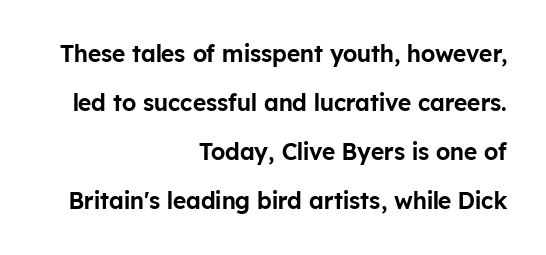
In CSS terms this would be text-align: right. The space beneath each line is pristine and unruled. The letters stand upright; this is a roman face. Notice the wide empty band between every row — that's loose leading.
